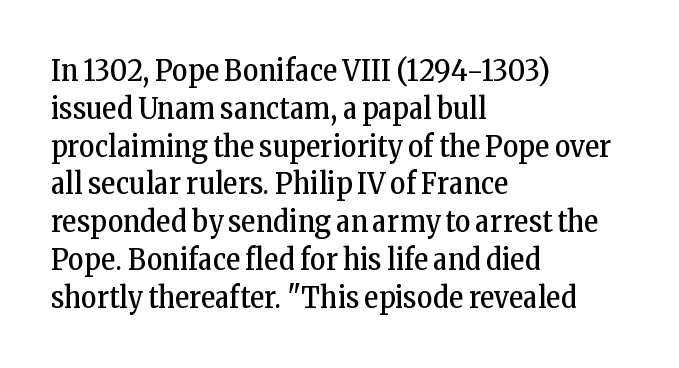
{"serif": "yes", "italic": "no", "bold": "no", "weight": "regular", "width": "condensed", "stroke_contrast": "low", "x_height": "medium", "monospaced": "no", "underline": "no", "align": "left", "line_spacing": "normal", "line_spacing_ratio": 1.26, "letter_spacing": "normal", "letter_spacing_em": 0.0, "glyph_px": 30}
